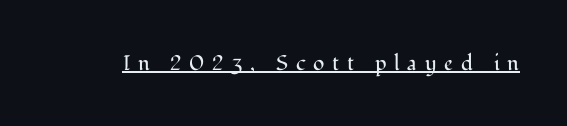
Q: Is the text bold? A: No.
Q: Is the text italic (slanted)? A: No, it is upright.
Q: Is the text underlined? A: Yes.
Q: Is the spacing between letters normal or unusually wide? A: Unusually wide.
